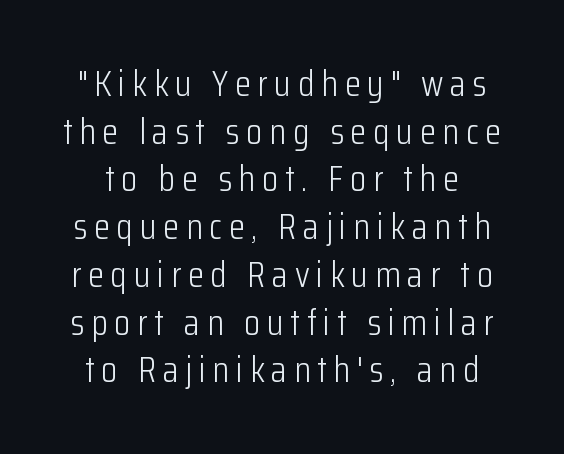
The image shows 37 px light, condensed sans-serif type, upright; set normal line spacing (1.29x), not underlined; low stroke contrast and a medium x-height.
